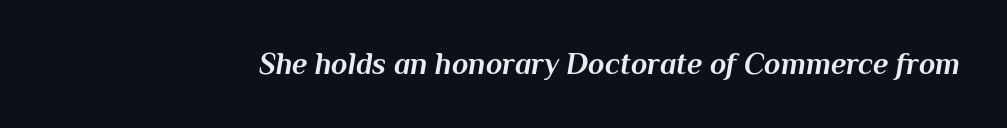
Does extra space separate the letters? No, they use regular spacing. Has an underline been added? It has not. The face used here is proportionally spaced, like ordinary book or web type. It's the slanting kind of type. The glyphs have the mass of a bold cut.
